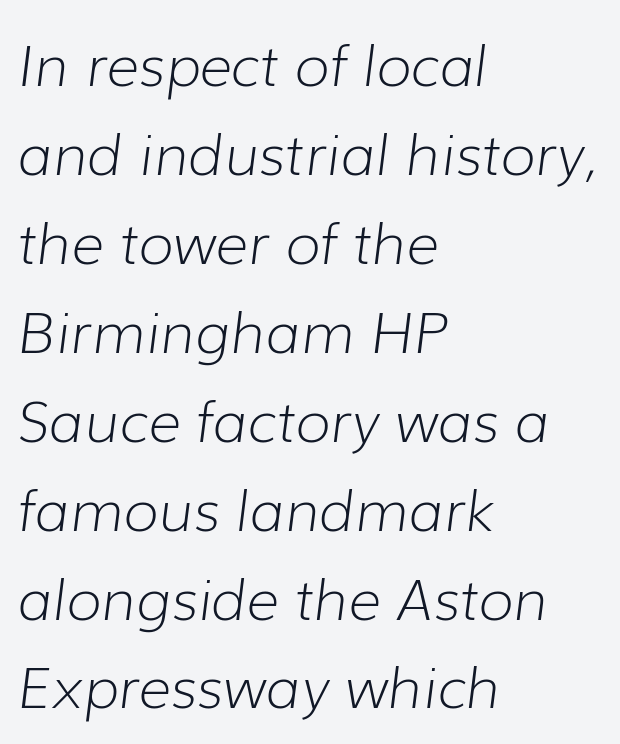
The area under the type is left untouched. The passage shown is not bold in any degree. Emphasis-style slanted type is in use. A typesetter would call this proportional, since set widths differ per character. The ragged edge is on the right, which tells us the setting is flush left. Normally led — the rows are evenly, conventionally spaced.
